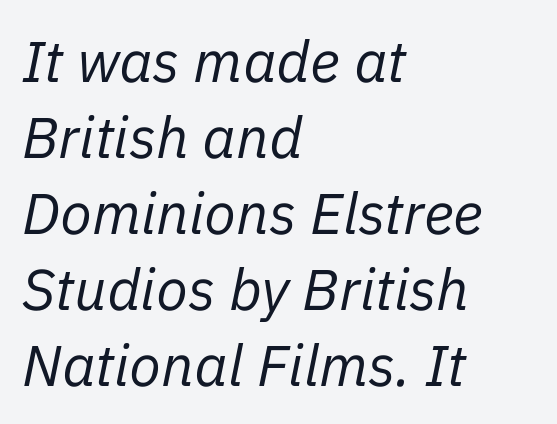
Q: Is the text bold? A: No.
Q: Is the text italic (slanted)? A: Yes, it leans right by about 11 degrees.
Q: Is the text underlined? A: No.
Q: How is the paragraph aligned? A: Left-aligned.
Q: Is the spacing between letters normal or unusually wide? A: Normal.
Q: Is the spacing between lines tight, normal or loose? A: Normal.
Q: Width (condensed, normal, or wide)? A: Normal.
Q: Stroke contrast? A: Low.
Q: x-height? A: Medium.
Q: Monospaced? A: No.
